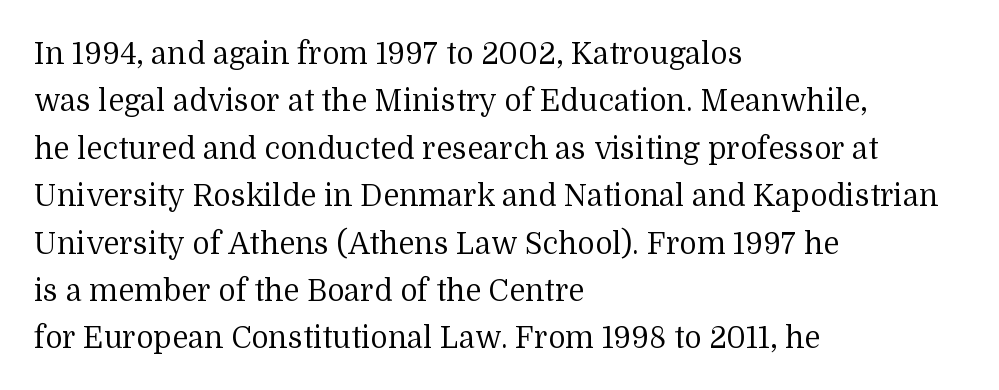
The image shows 30 px regular-weight serif type, upright; set left-aligned, normal line spacing (1.58x), normal letter spacing, not underlined; medium stroke contrast and a medium x-height.
